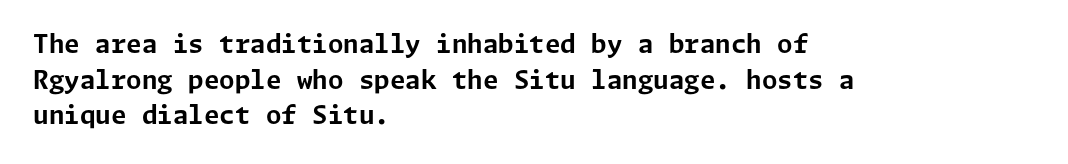
Q: Is the text bold? A: Yes.
Q: Is the text italic (slanted)? A: No, it is upright.
Q: Is the text underlined? A: No.
Q: How is the paragraph aligned? A: Left-aligned.
Q: Is the spacing between letters normal or unusually wide? A: Normal.
Q: Is the spacing between lines tight, normal or loose? A: Normal.
